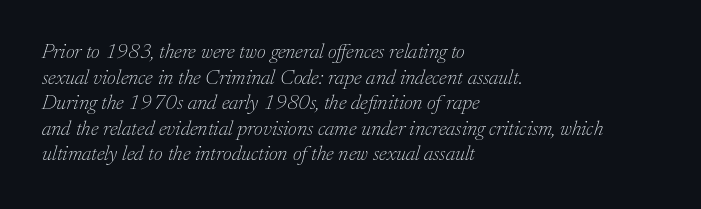
{"italic": "yes", "lean": "right", "slant_degrees": 17, "bold": "no", "underline": "no", "align": "left", "line_spacing_ratio": 1.22, "letter_spacing": "normal", "letter_spacing_em": 0.0, "glyph_px": 21}
